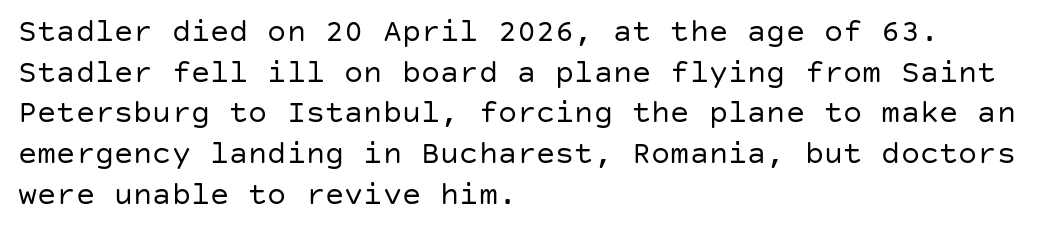
The image shows 32 px regular-weight sans-serif type, upright; set left-aligned, normal line spacing (1.27x), normal letter spacing, not underlined; low stroke contrast and a large x-height.
